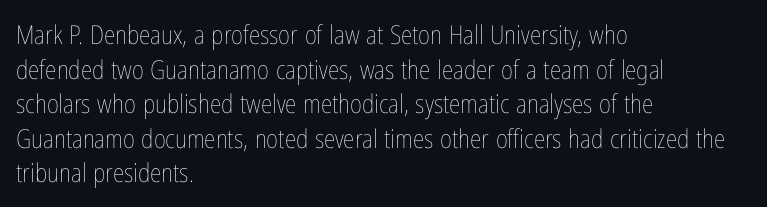
The image shows 26 px text type, upright; set left-aligned, normal line spacing (1.33x), normal letter spacing, not underlined.
